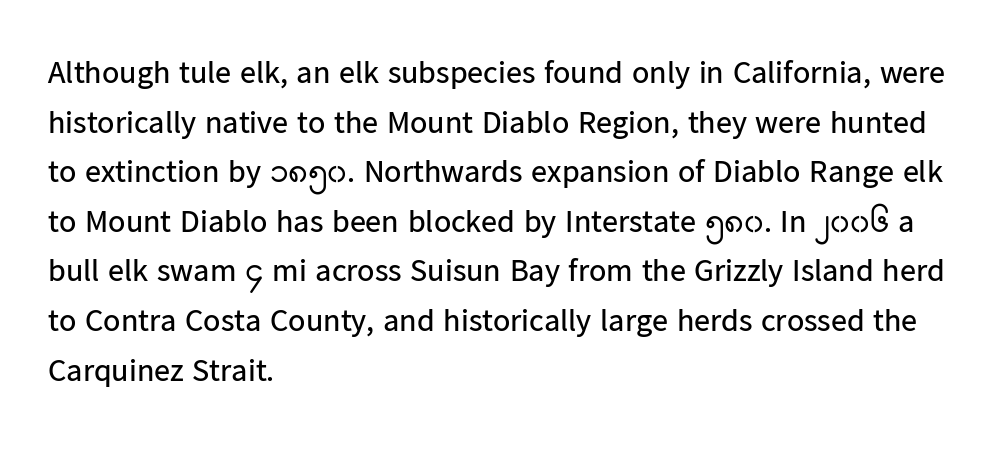
Rendered with straight, roman letterforms. The letterforms sit shoulder to shoulder at normal distance. One glance says typical: line gaps are just what's usual. Casual observation: everything's shoved over to the left. The font family rendered here belongs to the sans-serif group.
